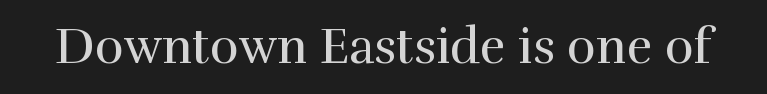
{"serif": "yes", "italic": "no", "bold": "no", "weight": "regular", "width": "normal", "x_height": "medium", "monospaced": "no", "underline": "no", "letter_spacing": "normal", "letter_spacing_em": 0.0, "glyph_px": 49}
